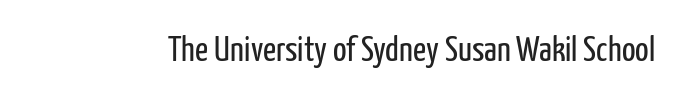
Q: Is the text bold? A: No.
Q: Is the text italic (slanted)? A: No, it is upright.
Q: Is the typeface a serif or a sans-serif typeface? A: Sans-serif.
Q: Is the text underlined? A: No.
Q: Is the spacing between letters normal or unusually wide? A: Normal.
Q: Width (condensed, normal, or wide)? A: Condensed.
Q: Stroke contrast? A: Low.
Q: x-height? A: Medium.
Q: Monospaced? A: No.
